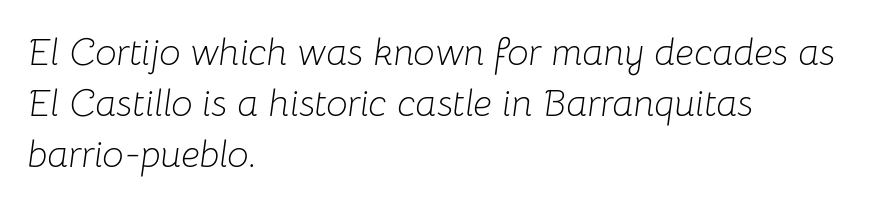
The image shows 38 px light type, italic (leaning right); set left-aligned, normal line spacing (1.34x), normal letter spacing, not underlined; low stroke contrast and a medium x-height.
